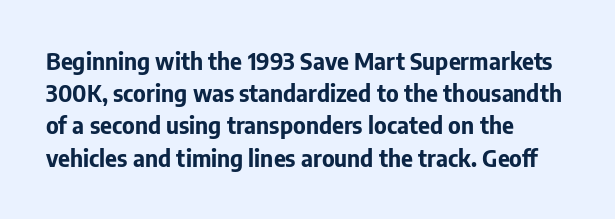
Q: Is the text bold? A: Yes.
Q: Is the text italic (slanted)? A: No, it is upright.
Q: Is the text underlined? A: No.
Q: How is the paragraph aligned? A: Left-aligned.
Q: Is the spacing between letters normal or unusually wide? A: Normal.
Q: Is the spacing between lines tight, normal or loose? A: Normal.
